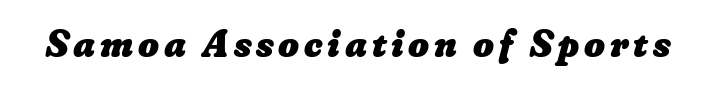
Q: Is the text bold? A: Yes.
Q: Is the text italic (slanted)? A: Yes, it leans right by about 16 degrees.
Q: Is the text underlined? A: No.
Q: Width (condensed, normal, or wide)? A: Normal.
Q: Stroke contrast? A: Low.
Q: x-height? A: Small.
Q: Monospaced? A: No.
